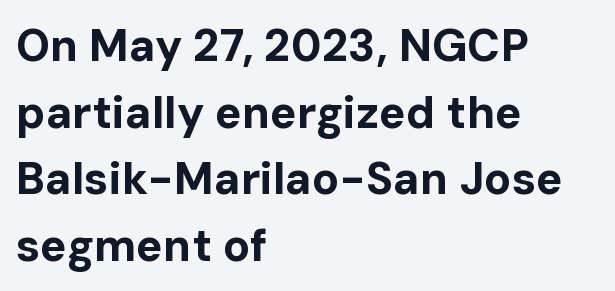
The image shows 45 px bold sans-serif type, upright; set left-aligned, normal line spacing (1.48x), normal letter spacing, not underlined; low stroke contrast and a medium x-height.
